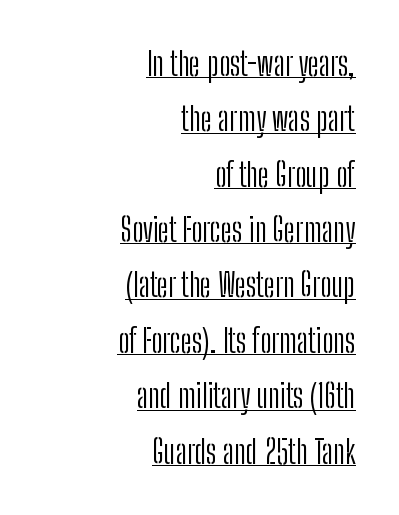
The image shows 32 px light, condensed sans-serif type, upright; set right-aligned, line spacing 1.73x, normal letter spacing, underlined; low stroke contrast and a medium x-height.
